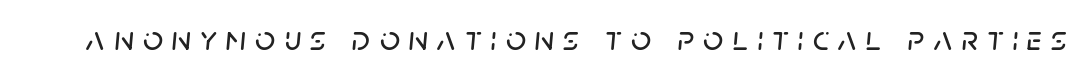
Q: Is the text italic (slanted)? A: Yes, it leans right by about 5 degrees.
Q: Is the text underlined? A: No.
Q: Is the spacing between letters normal or unusually wide? A: Unusually wide.
Q: Width (condensed, normal, or wide)? A: Normal.
Q: Stroke contrast? A: Low.
Q: x-height? A: Large.
Q: Monospaced? A: No.
